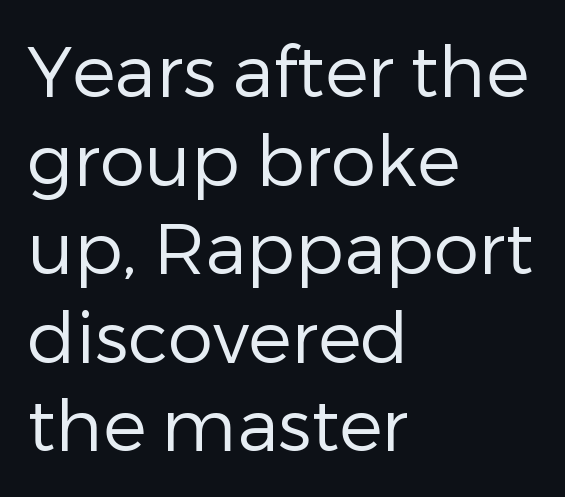
The rendering anchors every line to the left-hand side. You could not count columns in this text — the font is proportionally spaced. Tracking here is standard; glyphs follow each other at the usual distance. The cut favours lightness, reaching ordinary text weight at its darkest. Does the lettering tilt? It doesn't — this is upright. The glyphs are unaccompanied by any horizontal stroke below them.
